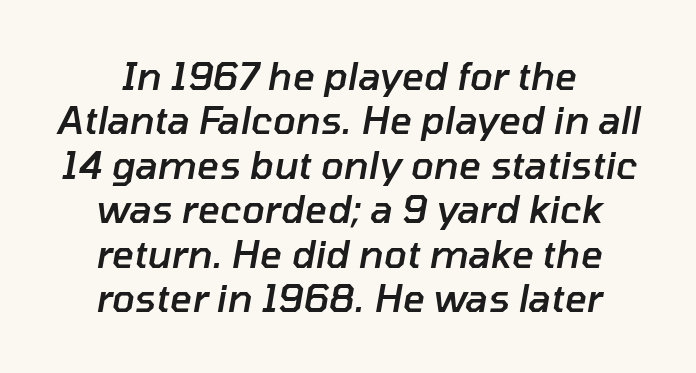
The image shows 38 px semibold type, italic (leaning right); set line spacing 1.17x, normal letter spacing, not underlined; low stroke contrast and a medium x-height.
